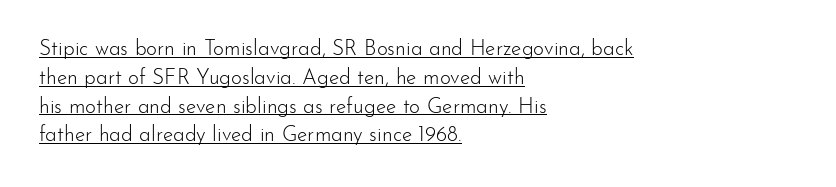
Q: Is the text bold? A: No.
Q: Is the text italic (slanted)? A: No, it is upright.
Q: Is the text underlined? A: Yes.
Q: How is the paragraph aligned? A: Left-aligned.
Q: Is the spacing between letters normal or unusually wide? A: Normal.
Q: Is the spacing between lines tight, normal or loose? A: Normal.
